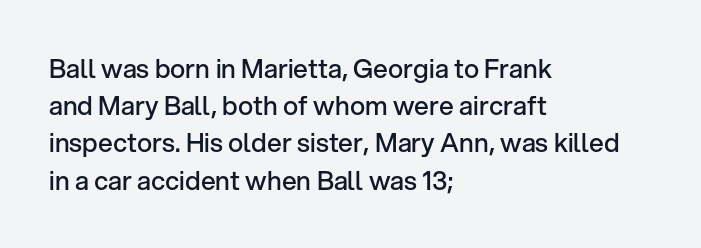
The image shows 26 px text type, upright; set left-aligned, normal line spacing (1.43x), normal letter spacing, not underlined.
